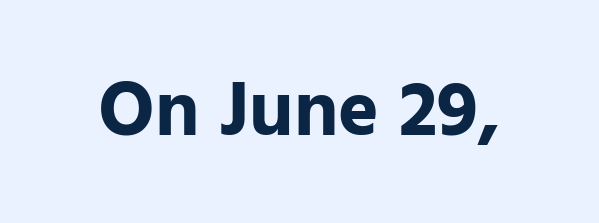
Q: Is the text bold? A: Yes.
Q: Is the text italic (slanted)? A: No, it is upright.
Q: Is the typeface a serif or a sans-serif typeface? A: Sans-serif.
Q: Is the text underlined? A: No.
Q: Is the spacing between letters normal or unusually wide? A: Normal.
Q: Width (condensed, normal, or wide)? A: Normal.
Q: Stroke contrast? A: Low.
Q: x-height? A: Medium.
Q: Monospaced? A: No.
